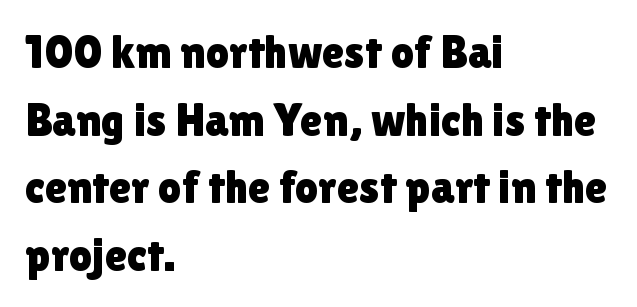
{"serif": "no", "italic": "no", "width": "normal", "x_height": "medium", "monospaced": "no", "underline": "no", "align": "left", "line_spacing": "normal", "line_spacing_ratio": 1.47, "letter_spacing": "normal", "letter_spacing_em": 0.0, "glyph_px": 46}
